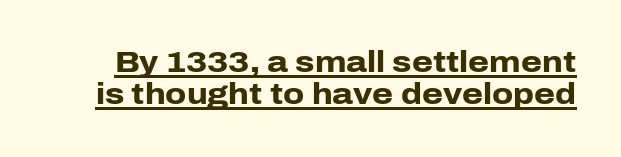
The image shows 30 px heavy sans-serif type, upright; set tight line spacing (1.07x), normal letter spacing, underlined; low stroke contrast and a medium x-height.
